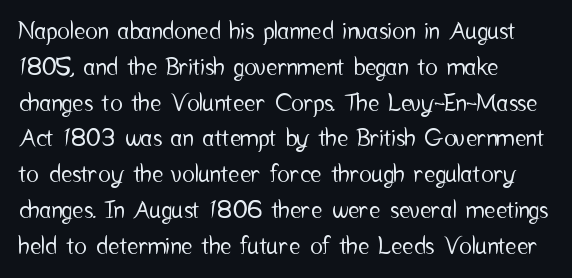
The image shows 24 px text type, upright; set left-aligned, normal line spacing (1.49x), normal letter spacing, not underlined.
